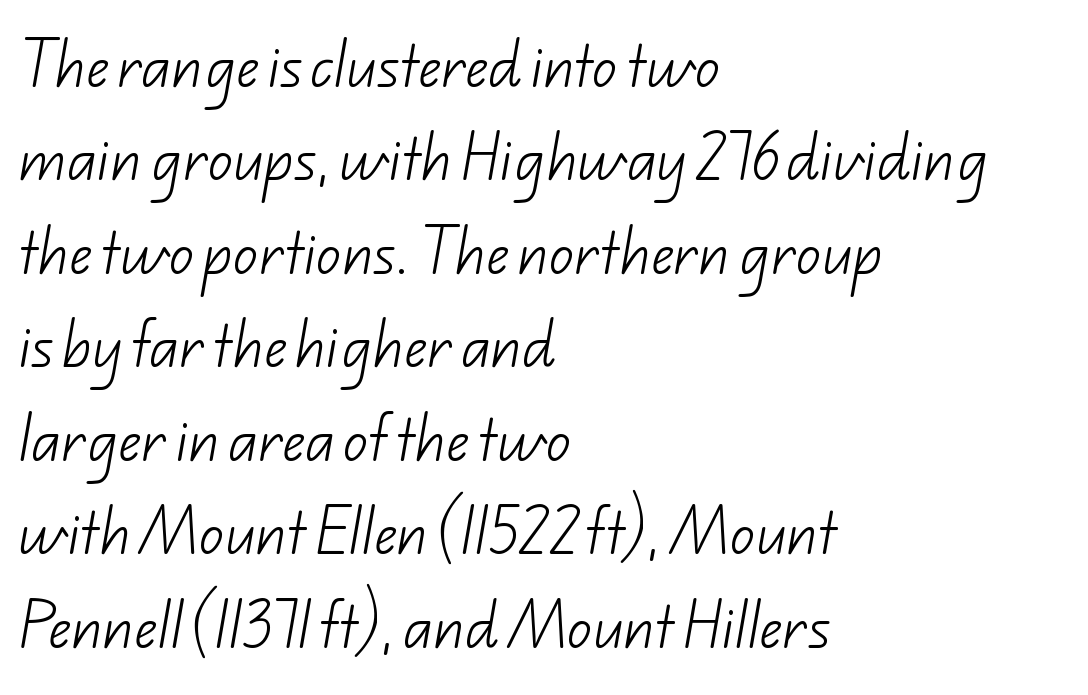
Serif or sans? Sans — the stroke terminals are bare. Heft: none added — not bold. Note the varied advance widths — an 'i' is clearly narrower than an 'm'. Visually the block forms a straight wall on the left and a jagged coastline on the right. Quick note: underline off.
